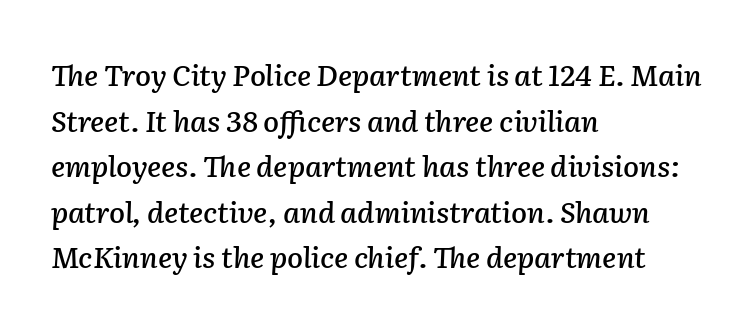
{"italic": "yes", "lean": "right", "slant_degrees": 2, "width": "normal", "stroke_contrast": "low", "x_height": "medium", "monospaced": "no", "underline": "no", "align": "left", "line_spacing": "normal", "line_spacing_ratio": 1.57, "letter_spacing": "normal", "letter_spacing_em": 0.0, "glyph_px": 29}
